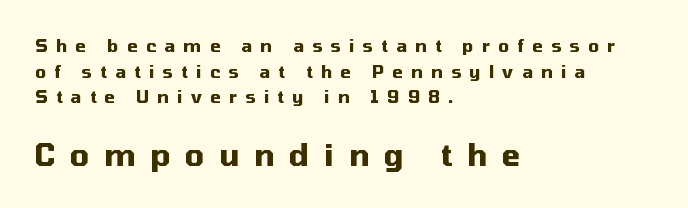
{"serif": "no", "italic": "no", "bold": "yes", "weight": "heavy", "width": "normal", "stroke_contrast": "medium", "x_height": "medium", "monospaced": "no", "underline": "no", "align": "left", "line_spacing": "normal", "line_spacing_ratio": 1.51, "letter_spacing": "wide", "letter_spacing_em": 0.49, "larger_block": "second", "size_ratio": 1.76, "glyph_px": 30}
